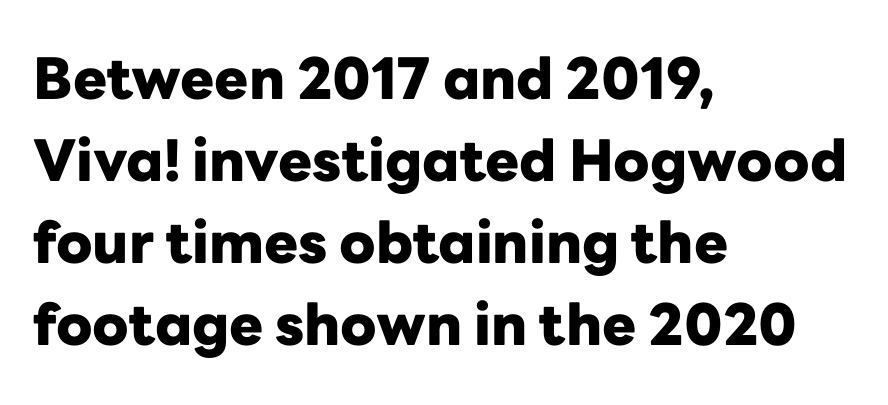
Q: Is the text bold? A: Yes.
Q: Is the text italic (slanted)? A: No, it is upright.
Q: Is the typeface a serif or a sans-serif typeface? A: Sans-serif.
Q: Is the text underlined? A: No.
Q: How is the paragraph aligned? A: Left-aligned.
Q: Is the spacing between letters normal or unusually wide? A: Normal.
Q: Is the spacing between lines tight, normal or loose? A: Normal.
Q: Width (condensed, normal, or wide)? A: Normal.
Q: Stroke contrast? A: Low.
Q: x-height? A: Medium.
Q: Monospaced? A: No.
